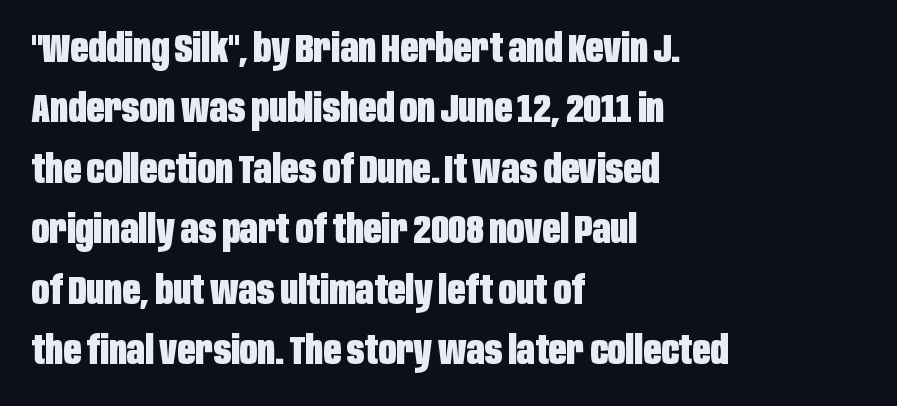
Q: Is the text bold? A: Yes.
Q: Is the text italic (slanted)? A: No, it is upright.
Q: Is the typeface a serif or a sans-serif typeface? A: Sans-serif.
Q: Is the text underlined? A: No.
Q: How is the paragraph aligned? A: Left-aligned.
Q: Is the spacing between letters normal or unusually wide? A: Normal.
Q: Is the spacing between lines tight, normal or loose? A: Normal.
Q: Width (condensed, normal, or wide)? A: Condensed.
Q: Stroke contrast? A: Low.
Q: x-height? A: Large.
Q: Monospaced? A: No.
